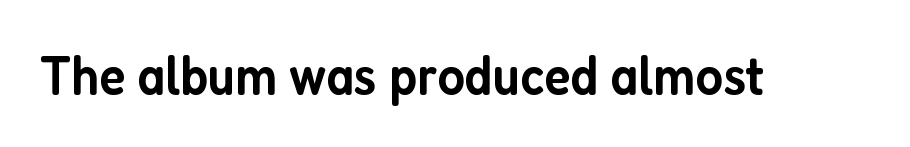
Vertical strokes here are truly vertical. I'd call this a sans setting — the letters go barefoot. The tracking reads as untouched default to a designer's eye. The space beneath each line is pristine and unruled.
